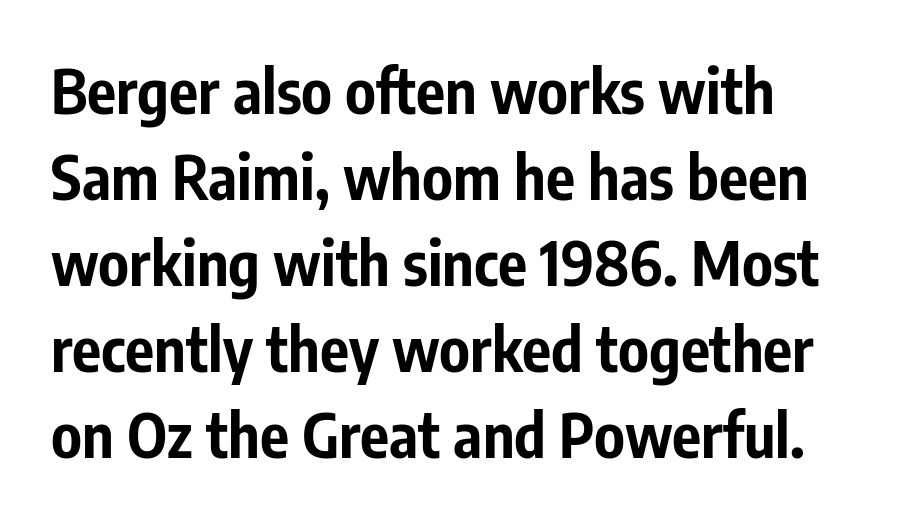
Look at the bottom of the vertical strokes: they stop flat, with no serifs. The letters sit at their default tracking, neither squeezed nor spread. This is heavy type, rendered in bold. The axis of the letterforms is exactly vertical. Quick note: interline space is typical. Descenders are the only things crossing below the line.
